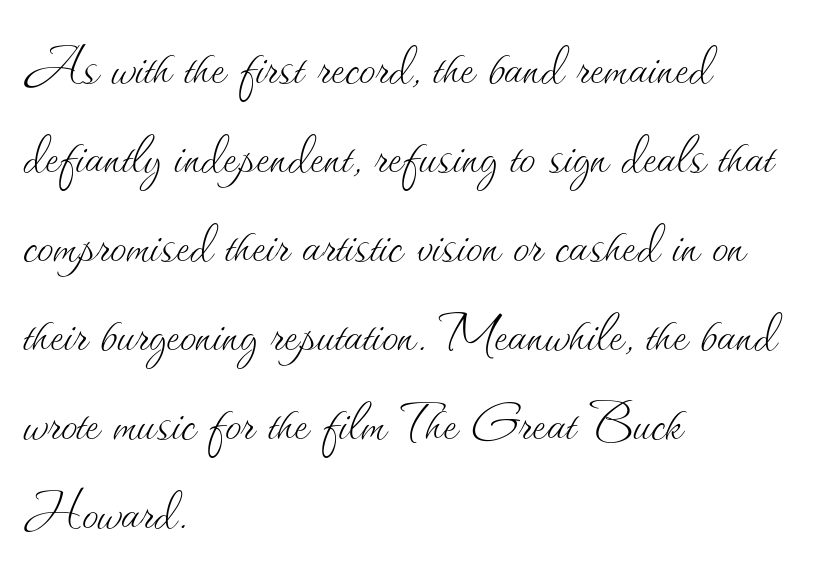
{"bold": "no", "weight": "thin", "width": "normal", "stroke_contrast": "medium", "x_height": "small", "monospaced": "no", "underline": "no", "align": "left", "line_spacing": "normal", "line_spacing_ratio": 1.35, "letter_spacing": "normal", "letter_spacing_em": 0.0, "glyph_px": 66}
